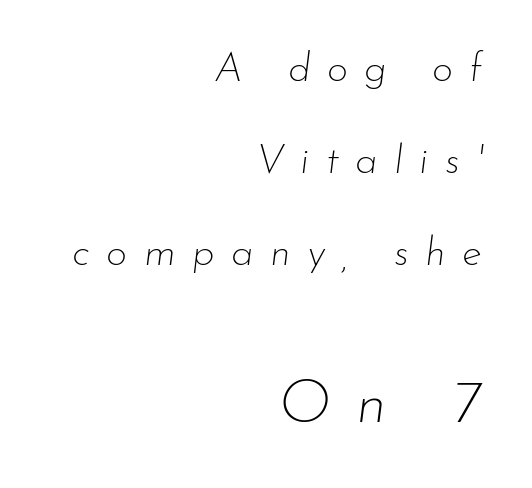
Q: Is the text bold? A: No.
Q: Is the text italic (slanted)? A: Yes, it leans right by about 7 degrees.
Q: Is the text underlined? A: No.
Q: How is the paragraph aligned? A: Right-aligned.
Q: Is the spacing between letters normal or unusually wide? A: Unusually wide.
Q: Is the spacing between lines tight, normal or loose? A: Loose.
Q: Which block of text is set in a larger size, the first (top) or the second (bottom)? A: The second (bottom) one.
Q: Width (condensed, normal, or wide)? A: Normal.
Q: Stroke contrast? A: Low.
Q: x-height? A: Small.
Q: Monospaced? A: No.
